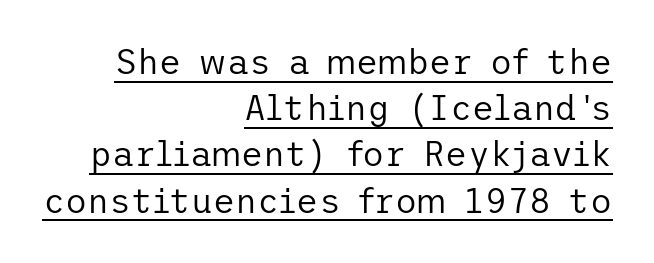
{"serif": "no", "italic": "no", "bold": "no", "weight": "regular", "width": "normal", "stroke_contrast": "low", "x_height": "medium", "underline": "yes", "align": "right", "line_spacing": "normal", "line_spacing_ratio": 1.36, "letter_spacing": "normal", "letter_spacing_em": 0.0, "glyph_px": 34}
